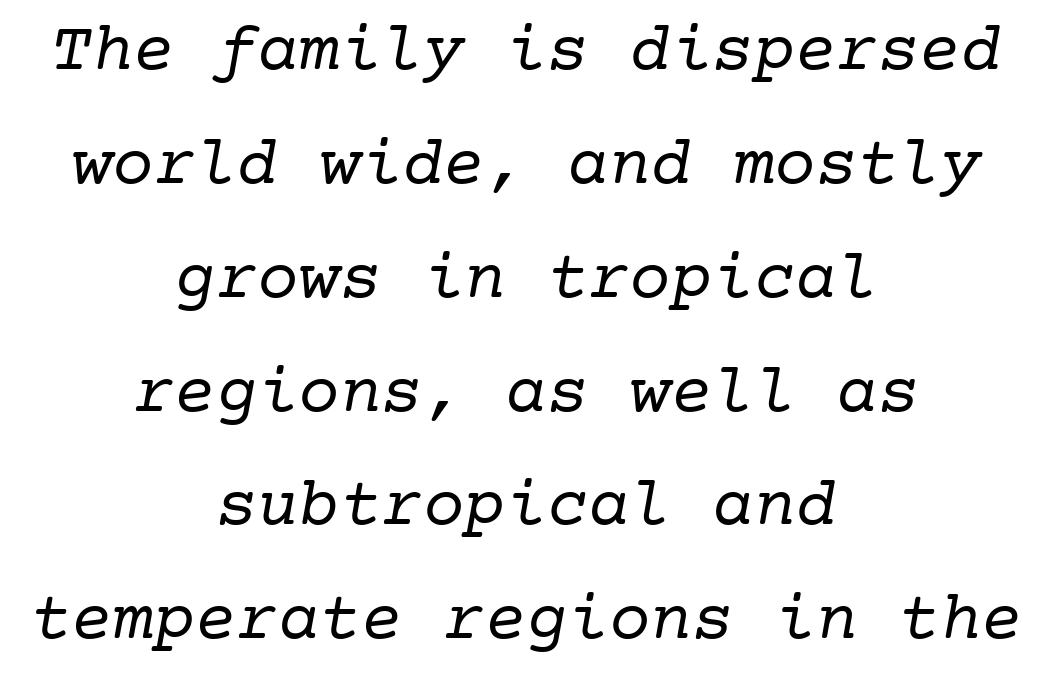
{"serif": "yes", "bold": "no", "weight": "regular", "width": "normal", "stroke_contrast": "low", "x_height": "medium", "monospaced": "yes", "underline": "no", "align": "center", "line_spacing": "normal", "line_spacing_ratio": 1.65, "letter_spacing": "normal", "letter_spacing_em": 0.0, "glyph_px": 69}
